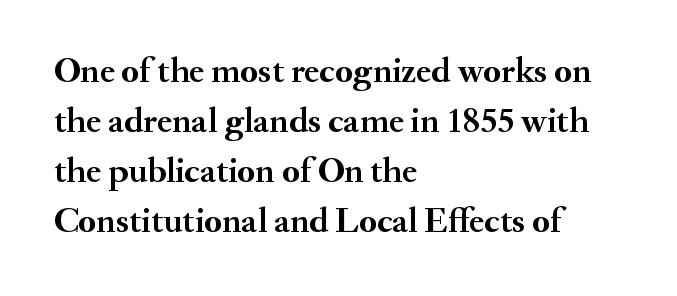
Q: Is the text bold? A: Yes.
Q: Is the text italic (slanted)? A: No, it is upright.
Q: Is the typeface a serif or a sans-serif typeface? A: Serif.
Q: Is the text underlined? A: No.
Q: How is the paragraph aligned? A: Left-aligned.
Q: Is the spacing between letters normal or unusually wide? A: Normal.
Q: Is the spacing between lines tight, normal or loose? A: Normal.
Q: Width (condensed, normal, or wide)? A: Normal.
Q: Stroke contrast? A: Medium.
Q: x-height? A: Small.
Q: Monospaced? A: No.
